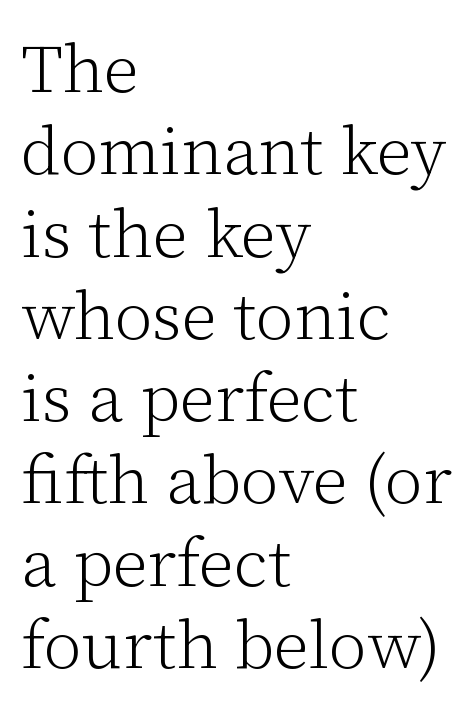
Q: Is the text bold? A: No.
Q: Is the text italic (slanted)? A: No, it is upright.
Q: Is the typeface a serif or a sans-serif typeface? A: Serif.
Q: Is the text underlined? A: No.
Q: How is the paragraph aligned? A: Left-aligned.
Q: Is the spacing between letters normal or unusually wide? A: Normal.
Q: Width (condensed, normal, or wide)? A: Normal.
Q: Stroke contrast? A: Low.
Q: x-height? A: Medium.
Q: Monospaced? A: No.
